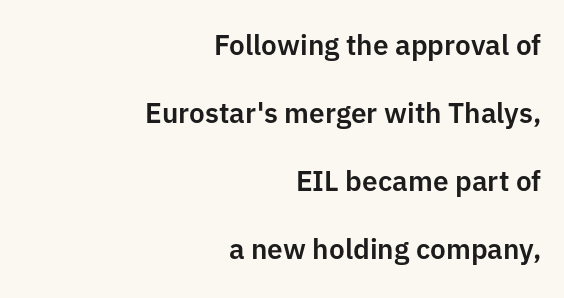
Q: Is the text italic (slanted)? A: No, it is upright.
Q: Is the typeface a serif or a sans-serif typeface? A: Sans-serif.
Q: Is the text underlined? A: No.
Q: How is the paragraph aligned? A: Right-aligned.
Q: Is the spacing between letters normal or unusually wide? A: Normal.
Q: Is the spacing between lines tight, normal or loose? A: Loose.
Q: Width (condensed, normal, or wide)? A: Normal.
Q: Stroke contrast? A: Low.
Q: x-height? A: Medium.
Q: Monospaced? A: No.
